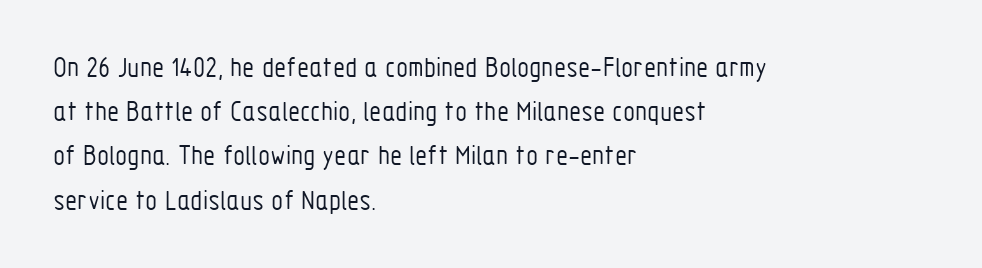
{"serif": "no", "italic": "no", "bold": "no", "weight": "light", "width": "condensed", "stroke_contrast": "low", "x_height": "medium", "monospaced": "no", "underline": "no", "align": "left", "line_spacing": "normal", "line_spacing_ratio": 1.58, "letter_spacing": "normal", "letter_spacing_em": 0.0, "glyph_px": 28}
